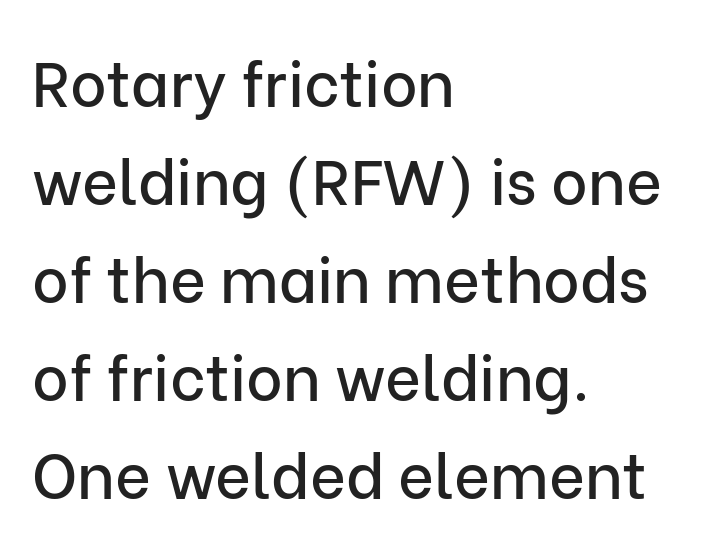
Q: Is the text italic (slanted)? A: No, it is upright.
Q: Is the typeface a serif or a sans-serif typeface? A: Sans-serif.
Q: Is the text underlined? A: No.
Q: How is the paragraph aligned? A: Left-aligned.
Q: Is the spacing between letters normal or unusually wide? A: Normal.
Q: Is the spacing between lines tight, normal or loose? A: Normal.
Q: Width (condensed, normal, or wide)? A: Normal.
Q: Stroke contrast? A: Low.
Q: x-height? A: Medium.
Q: Monospaced? A: No.
